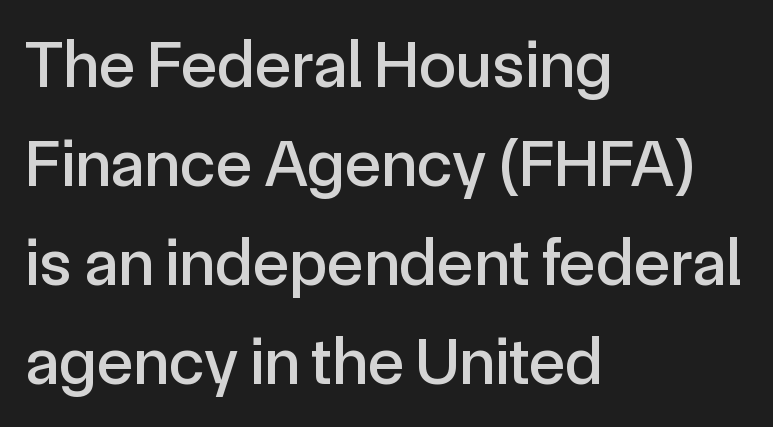
The image shows 67 px sans-serif type, upright; set left-aligned, normal line spacing (1.48x), normal letter spacing, not underlined; a medium x-height.
